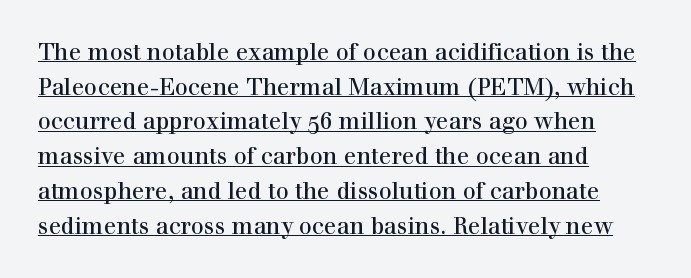
Q: Is the text italic (slanted)? A: No, it is upright.
Q: Is the text underlined? A: Yes.
Q: How is the paragraph aligned? A: Left-aligned.
Q: Is the spacing between letters normal or unusually wide? A: Normal.
Q: Is the spacing between lines tight, normal or loose? A: Normal.
